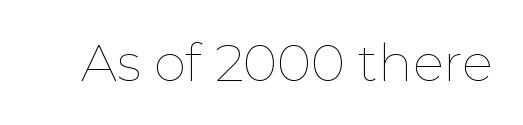
Q: Is the text bold? A: No.
Q: Is the text italic (slanted)? A: No, it is upright.
Q: Is the text underlined? A: No.
Q: Is the spacing between letters normal or unusually wide? A: Normal.
Q: Width (condensed, normal, or wide)? A: Normal.
Q: Stroke contrast? A: Low.
Q: x-height? A: Medium.
Q: Monospaced? A: No.
